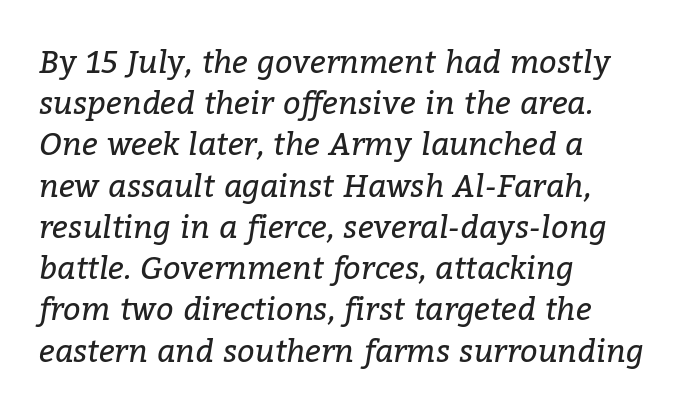
{"serif": "yes", "italic": "yes", "lean": "right", "slant_degrees": 9, "bold": "no", "weight": "regular", "width": "normal", "stroke_contrast": "low", "x_height": "medium", "monospaced": "no", "underline": "no", "align": "left", "line_spacing": "normal", "line_spacing_ratio": 1.33, "letter_spacing": "normal", "letter_spacing_em": 0.0, "glyph_px": 31}
